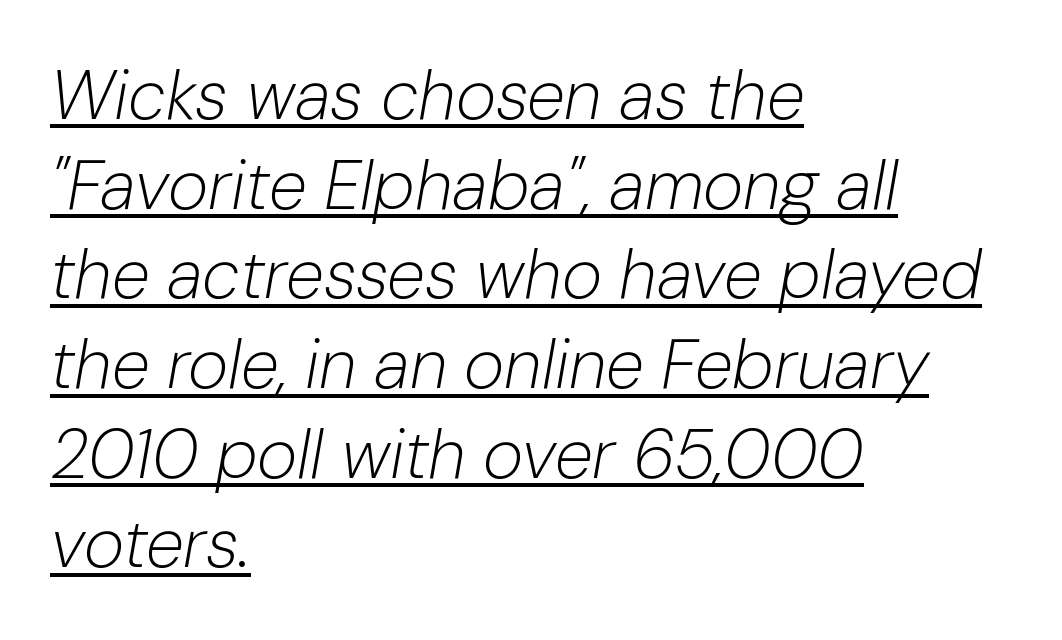
Q: Is the text bold? A: No.
Q: Is the text italic (slanted)? A: Yes, it leans right by about 10 degrees.
Q: Is the text underlined? A: Yes.
Q: How is the paragraph aligned? A: Left-aligned.
Q: Is the spacing between letters normal or unusually wide? A: Normal.
Q: Is the spacing between lines tight, normal or loose? A: Normal.
Q: Width (condensed, normal, or wide)? A: Normal.
Q: Stroke contrast? A: Low.
Q: x-height? A: Medium.
Q: Monospaced? A: No.
